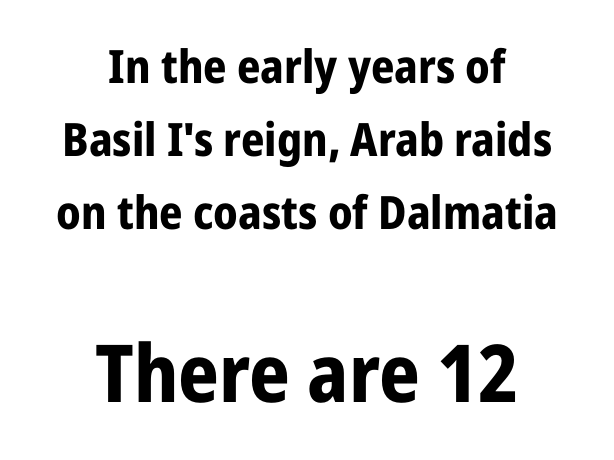
Q: Is the text bold? A: Yes.
Q: Is the text italic (slanted)? A: No, it is upright.
Q: Is the typeface a serif or a sans-serif typeface? A: Sans-serif.
Q: Is the text underlined? A: No.
Q: How is the paragraph aligned? A: Centered.
Q: Is the spacing between letters normal or unusually wide? A: Normal.
Q: Is the spacing between lines tight, normal or loose? A: Normal.
Q: Which block of text is set in a larger size, the first (top) or the second (bottom)? A: The second (bottom) one.
Q: Width (condensed, normal, or wide)? A: Condensed.
Q: Stroke contrast? A: Low.
Q: x-height? A: Medium.
Q: Monospaced? A: No.
